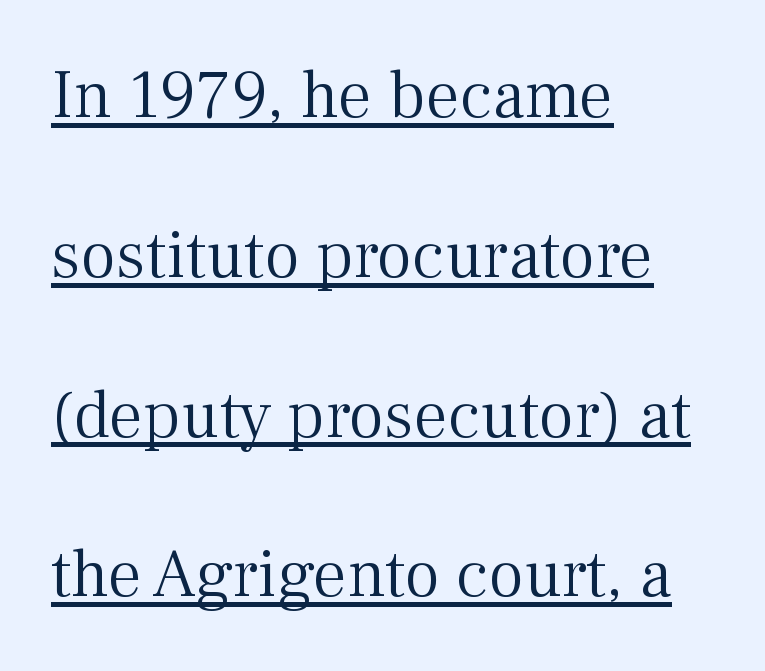
Q: Is the text bold? A: No.
Q: Is the text italic (slanted)? A: No, it is upright.
Q: Is the typeface a serif or a sans-serif typeface? A: Serif.
Q: Is the text underlined? A: Yes.
Q: How is the paragraph aligned? A: Left-aligned.
Q: Is the spacing between letters normal or unusually wide? A: Normal.
Q: Is the spacing between lines tight, normal or loose? A: Loose.
Q: Width (condensed, normal, or wide)? A: Normal.
Q: Stroke contrast? A: Medium.
Q: x-height? A: Medium.
Q: Monospaced? A: No.
